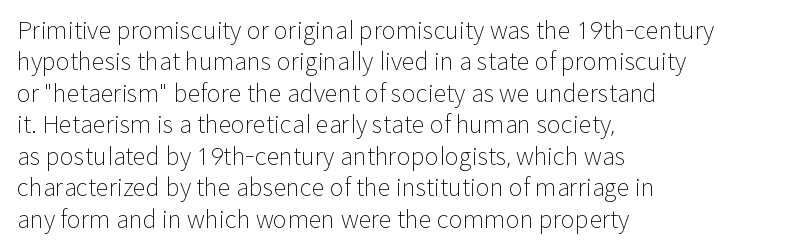
Q: Is the text bold? A: No.
Q: Is the text italic (slanted)? A: No, it is upright.
Q: Is the text underlined? A: No.
Q: How is the paragraph aligned? A: Left-aligned.
Q: Is the spacing between letters normal or unusually wide? A: Normal.
Q: Is the spacing between lines tight, normal or loose? A: Normal.
